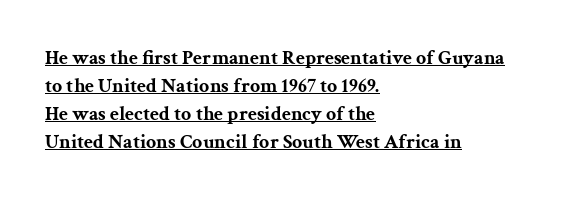
{"italic": "no", "bold": "yes", "underline": "yes", "align": "left", "line_spacing": "normal", "line_spacing_ratio": 1.4, "letter_spacing": "normal", "letter_spacing_em": 0.0, "glyph_px": 20}
